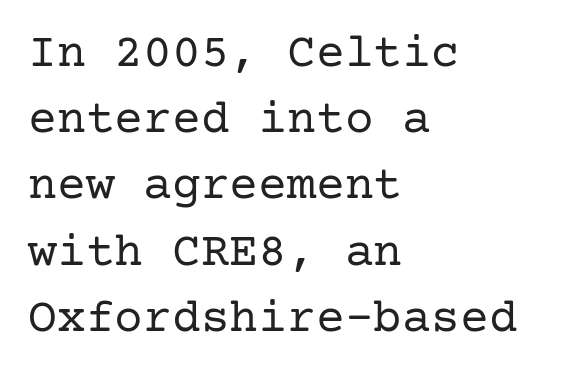
Q: Is the text bold? A: No.
Q: Is the text italic (slanted)? A: No, it is upright.
Q: Is the typeface a serif or a sans-serif typeface? A: Serif.
Q: Is the text underlined? A: No.
Q: How is the paragraph aligned? A: Left-aligned.
Q: Is the spacing between letters normal or unusually wide? A: Normal.
Q: Is the spacing between lines tight, normal or loose? A: Normal.
Q: Width (condensed, normal, or wide)? A: Normal.
Q: Stroke contrast? A: Low.
Q: x-height? A: Medium.
